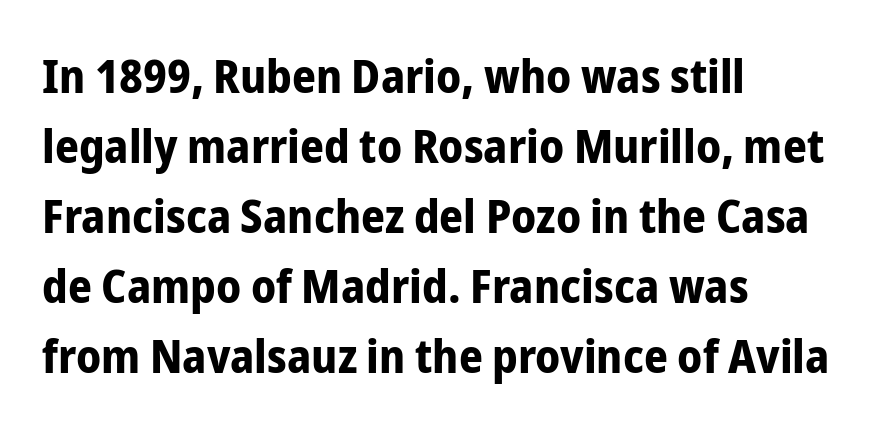
Q: Is the text bold? A: Yes.
Q: Is the text italic (slanted)? A: No, it is upright.
Q: Is the typeface a serif or a sans-serif typeface? A: Sans-serif.
Q: Is the text underlined? A: No.
Q: How is the paragraph aligned? A: Left-aligned.
Q: Is the spacing between letters normal or unusually wide? A: Normal.
Q: Is the spacing between lines tight, normal or loose? A: Normal.
Q: Width (condensed, normal, or wide)? A: Condensed.
Q: Stroke contrast? A: Low.
Q: x-height? A: Medium.
Q: Monospaced? A: No.
